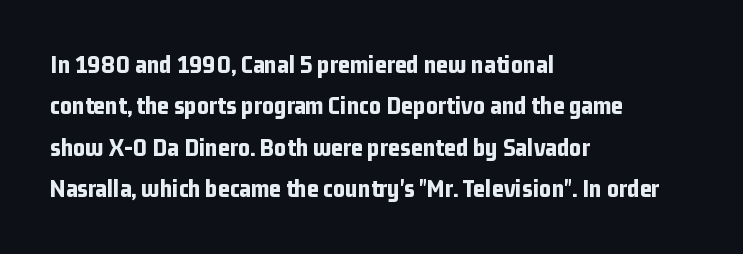
The image shows 26 px bold type, upright; set left-aligned, normal line spacing (1.59x), normal letter spacing, not underlined.
